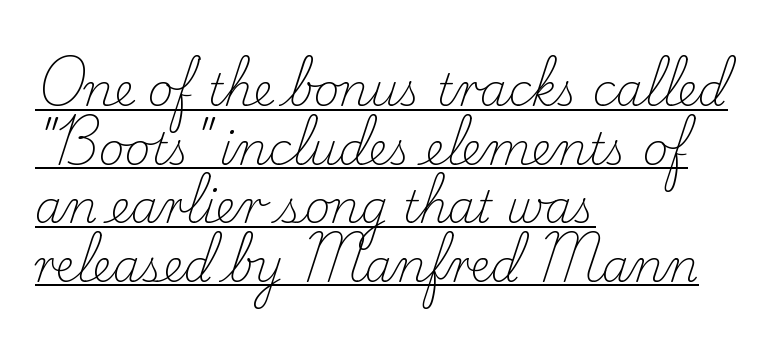
The image shows 44 px light serif type; set left-aligned, normal line spacing (1.33x), normal letter spacing, underlined; low stroke contrast and a small x-height.
